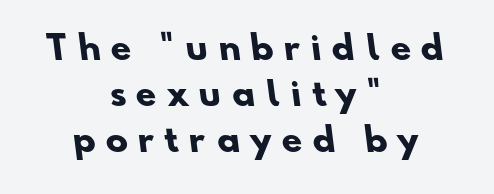
{"serif": "no", "bold": "yes", "weight": "heavy", "width": "normal", "stroke_contrast": "low", "x_height": "small", "monospaced": "no", "underline": "no", "align": "center", "line_spacing": "normal", "line_spacing_ratio": 1.39, "letter_spacing": "wide", "letter_spacing_em": 0.32, "glyph_px": 33}
